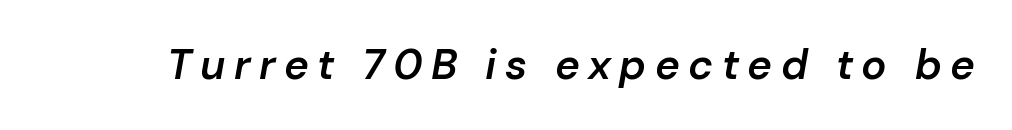
The image shows 42 px semibold type, italic (leaning right); set unusually wide letter spacing (+0.2 em), not underlined; low stroke contrast and a medium x-height.
